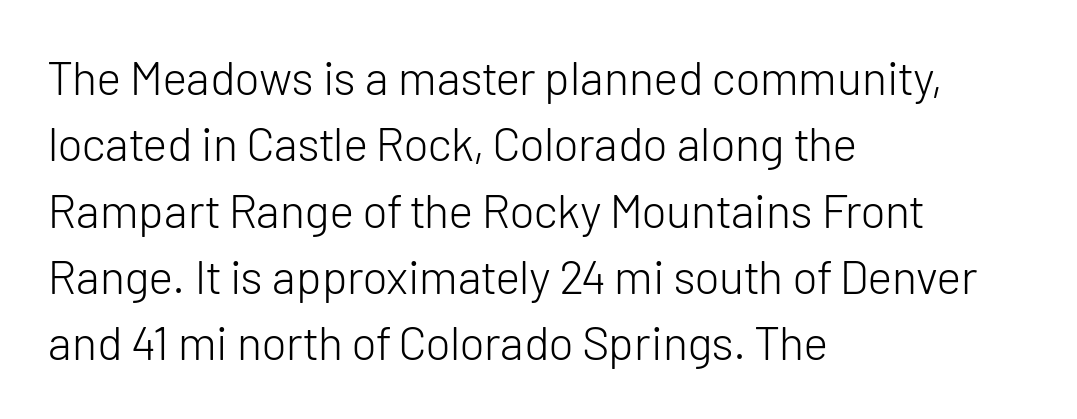
All the whitespace from short lines collects on the right. Each letter keeps its own natural width here, so spacing adapts to shape. This is the regular roman posture of the typeface. The rendering keeps characters at their native spacing. How would I describe the line gaps? Plain and ordinary. Weight: in the light-to-regular range.
